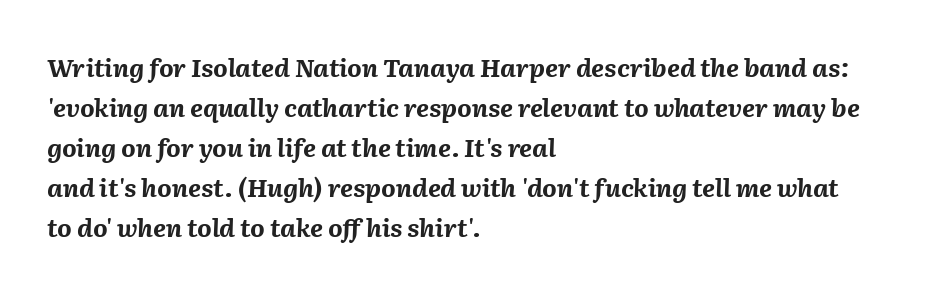
Emphasis-style slanted type is in use. Regarding leading, the lines here are spaced in the standard way. Teacher's note: observe the even left margin — that is flush-left alignment. Observe the ordinary spacing: letters are neighbours, not strangers. The words here are not underlined.
